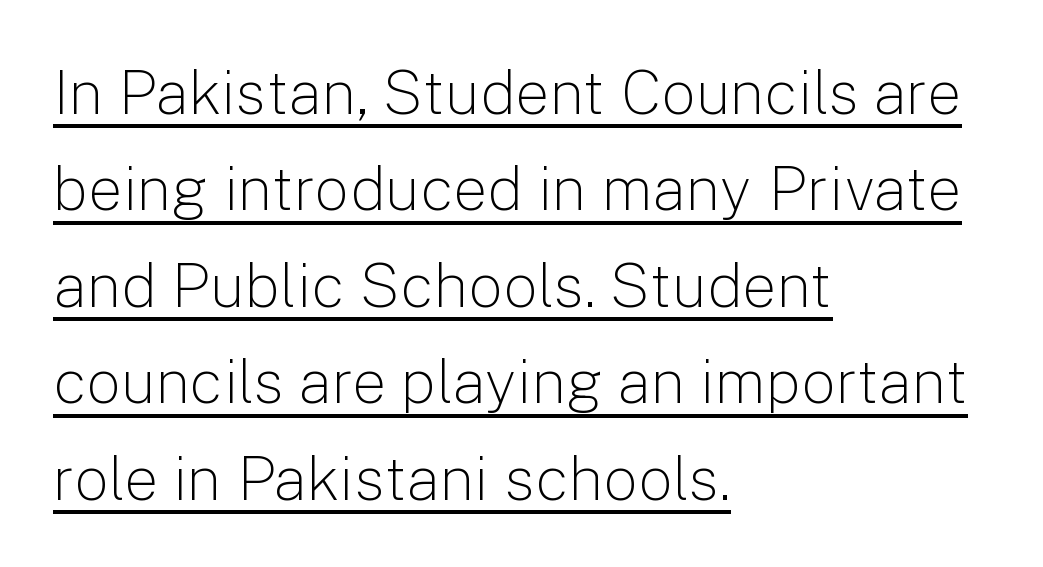
This sample keeps an unexceptional amount of space between lines. The type family on display is of the sans-serif kind. Where is the straight margin? On the left. Is this a fixed-width face? No — the glyphs have proportional, varying widths.
